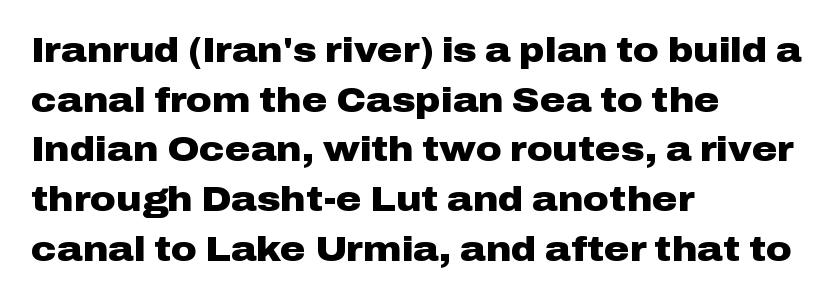
The image shows 35 px heavy, wide sans-serif type, upright; set left-aligned, normal line spacing (1.42x), normal letter spacing, not underlined; low stroke contrast and a medium x-height.
